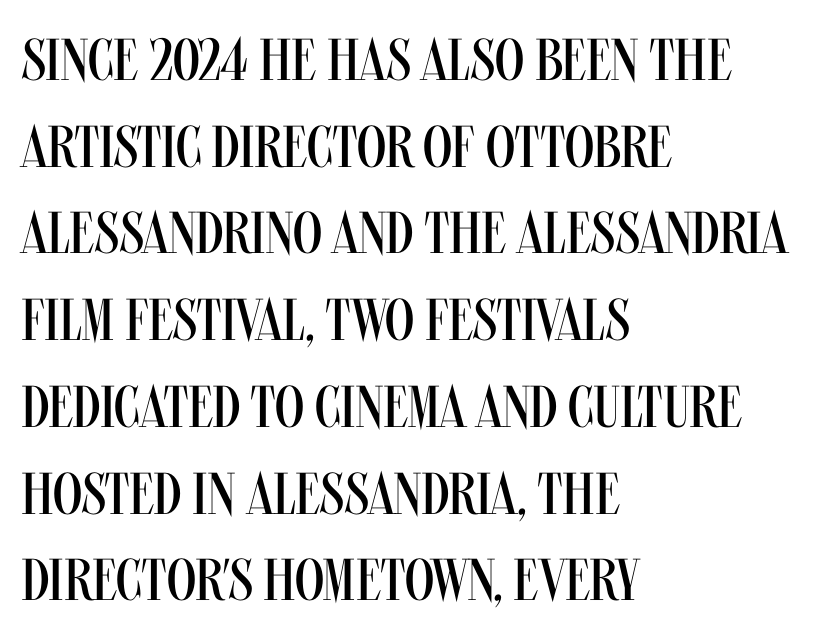
{"serif": "no", "italic": "no", "bold": "no", "weight": "regular", "width": "condensed", "stroke_contrast": "medium", "x_height": "large", "monospaced": "no", "underline": "no", "align": "left", "line_spacing": "normal", "line_spacing_ratio": 1.47, "letter_spacing": "normal", "letter_spacing_em": 0.0, "glyph_px": 59}
